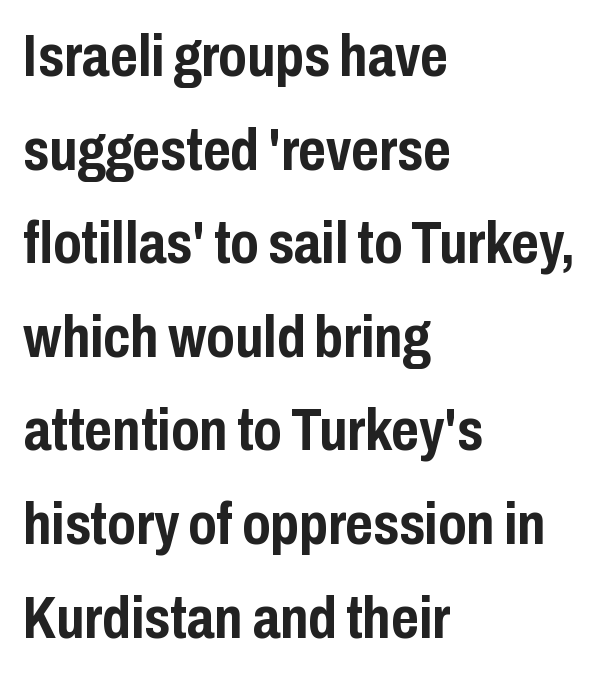
These lines were composed using upright roman letters. Each word holds together tightly as a unit, with standard inter-letter gaps. Teacher's note: observe the even left margin — that is flush-left alignment. Nope, no serifs anywhere on these letters. Each glyph is drawn with heavy, bold strokes.
